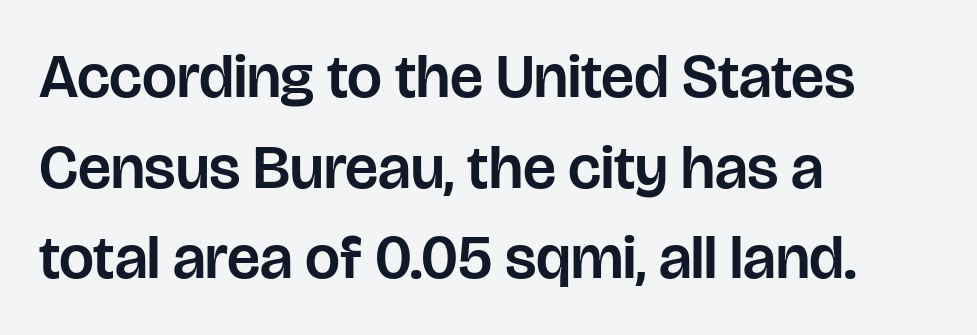
Q: Is the text italic (slanted)? A: No, it is upright.
Q: Is the typeface a serif or a sans-serif typeface? A: Sans-serif.
Q: Is the text underlined? A: No.
Q: How is the paragraph aligned? A: Left-aligned.
Q: Is the spacing between letters normal or unusually wide? A: Normal.
Q: Is the spacing between lines tight, normal or loose? A: Normal.
Q: Width (condensed, normal, or wide)? A: Normal.
Q: Stroke contrast? A: Low.
Q: x-height? A: Large.
Q: Monospaced? A: No.
